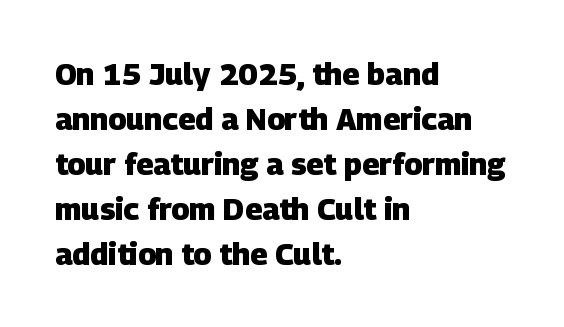
The image shows 30 px heavy sans-serif type; set left-aligned, normal line spacing (1.5x), normal letter spacing, not underlined; low stroke contrast and a large x-height.
